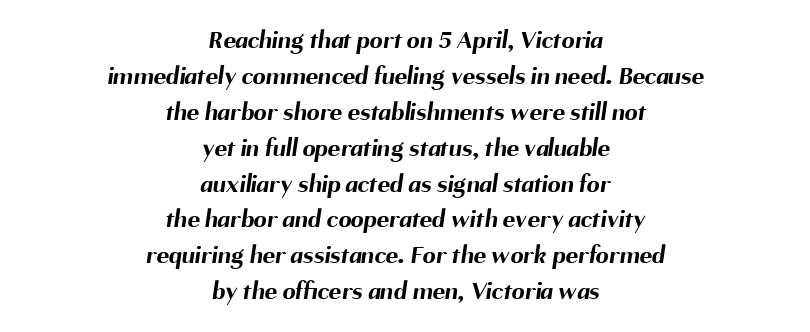
The image shows 26 px bold type; set centered, normal line spacing (1.38x), normal letter spacing, not underlined.
